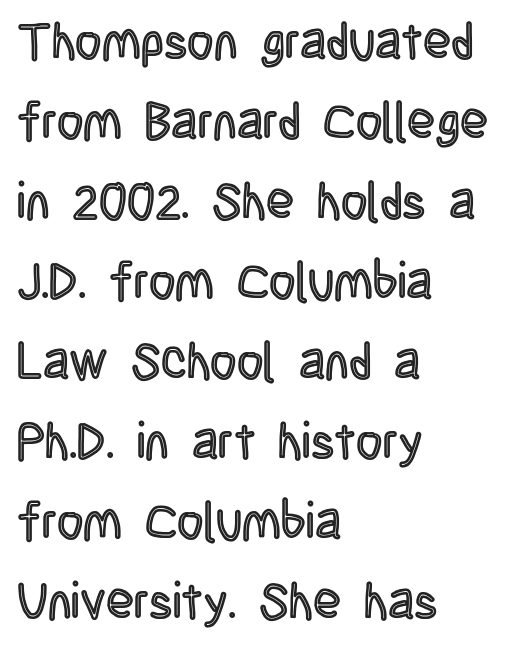
The lines in this sample share a left origin and differ only in where they stop. The letters advance in unequal steps, a hallmark of proportional type. Posture: upright roman. The foot of each line stays bare and open.
